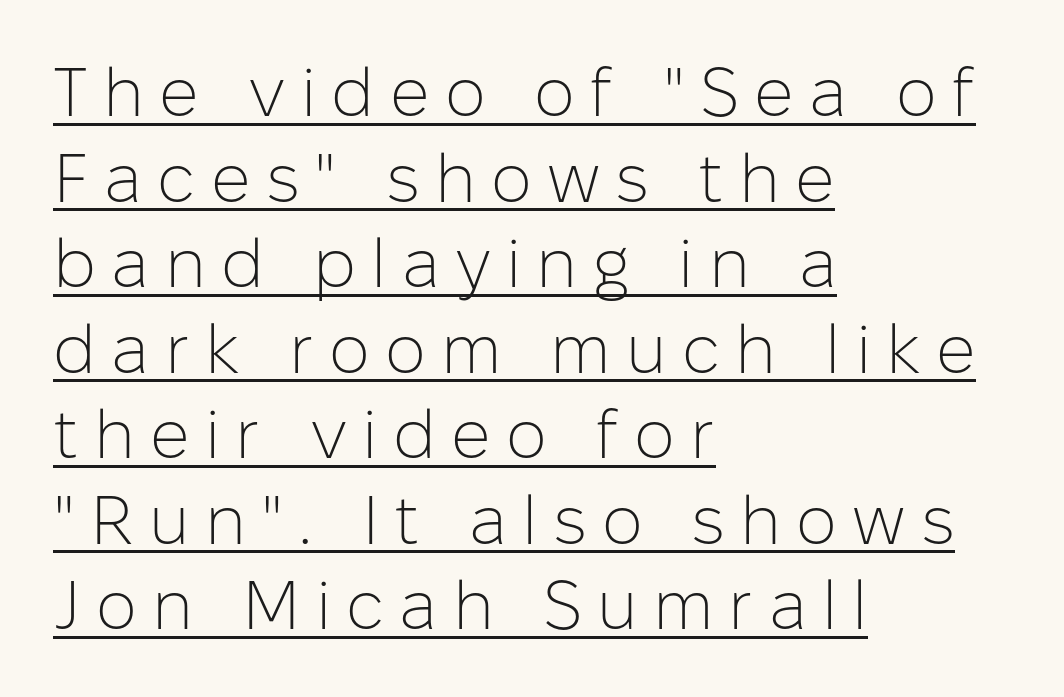
Q: Is the text bold? A: No.
Q: Is the text italic (slanted)? A: No, it is upright.
Q: Is the typeface a serif or a sans-serif typeface? A: Sans-serif.
Q: Is the text underlined? A: Yes.
Q: How is the paragraph aligned? A: Left-aligned.
Q: Is the spacing between letters normal or unusually wide? A: Unusually wide.
Q: Width (condensed, normal, or wide)? A: Normal.
Q: Stroke contrast? A: Low.
Q: x-height? A: Medium.
Q: Monospaced? A: No.
